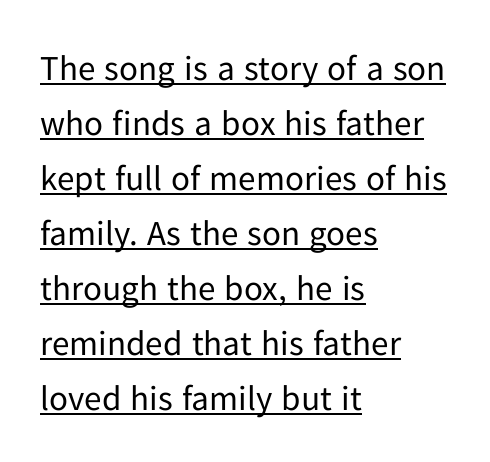
Q: Is the text bold? A: No.
Q: Is the text italic (slanted)? A: No, it is upright.
Q: Is the typeface a serif or a sans-serif typeface? A: Sans-serif.
Q: Is the text underlined? A: Yes.
Q: How is the paragraph aligned? A: Left-aligned.
Q: Is the spacing between letters normal or unusually wide? A: Normal.
Q: Is the spacing between lines tight, normal or loose? A: Normal.
Q: Width (condensed, normal, or wide)? A: Normal.
Q: Stroke contrast? A: Low.
Q: x-height? A: Medium.
Q: Monospaced? A: No.
